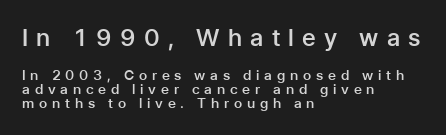
{"italic": "no", "bold": "semi", "underline": "no", "align": "left", "line_spacing": "tight", "line_spacing_ratio": 1.02, "letter_spacing": "wide", "letter_spacing_em": 0.34, "larger_block": "first", "size_ratio": 1.71, "glyph_px": 24}
